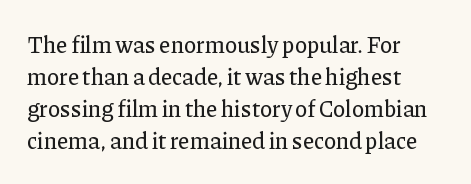
{"italic": "no", "underline": "no", "align": "left", "line_spacing": "normal", "line_spacing_ratio": 1.39, "letter_spacing": "normal", "letter_spacing_em": 0.0, "glyph_px": 23}
